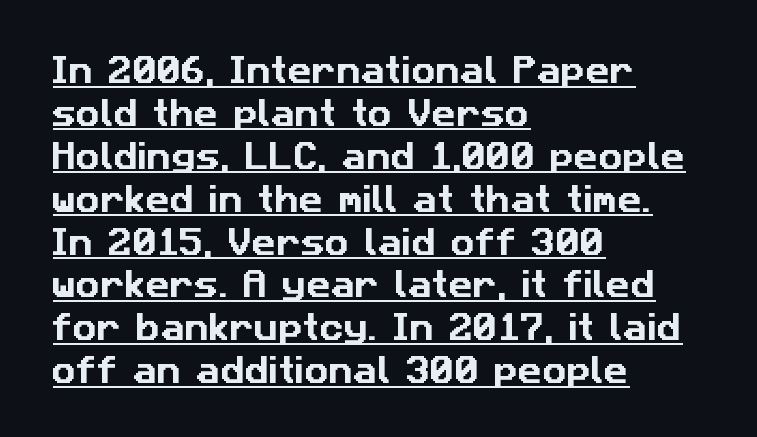
{"serif": "no", "width": "normal", "stroke_contrast": "low", "x_height": "medium", "monospaced": "no", "underline": "yes", "align": "left", "line_spacing": "normal", "line_spacing_ratio": 1.43, "letter_spacing": "normal", "letter_spacing_em": 0.0, "glyph_px": 30}
